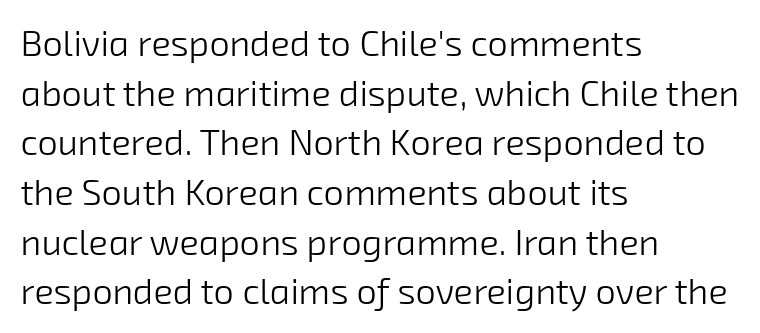
Q: Is the text bold? A: No.
Q: Is the typeface a serif or a sans-serif typeface? A: Sans-serif.
Q: Is the text underlined? A: No.
Q: How is the paragraph aligned? A: Left-aligned.
Q: Is the spacing between letters normal or unusually wide? A: Normal.
Q: Is the spacing between lines tight, normal or loose? A: Normal.
Q: Width (condensed, normal, or wide)? A: Normal.
Q: Stroke contrast? A: Low.
Q: x-height? A: Medium.
Q: Monospaced? A: No.
